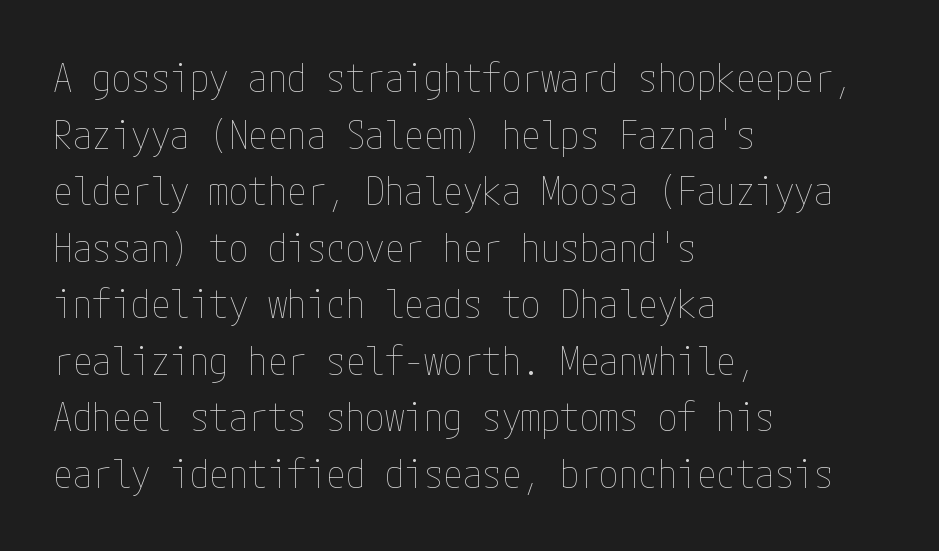
The leading is moderate, giving the passage an even texture. You can tell it's not italic because the verticals are truly vertical. Inter-character spacing is left at the font's built-in metrics. The font is comparable to plain body text, perhaps lighter.
